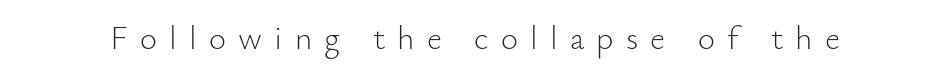
Q: Is the text bold? A: No.
Q: Is the text italic (slanted)? A: No, it is upright.
Q: Is the typeface a serif or a sans-serif typeface? A: Sans-serif.
Q: Is the text underlined? A: No.
Q: Is the spacing between letters normal or unusually wide? A: Unusually wide.
Q: Width (condensed, normal, or wide)? A: Normal.
Q: Stroke contrast? A: Low.
Q: x-height? A: Small.
Q: Monospaced? A: No.
